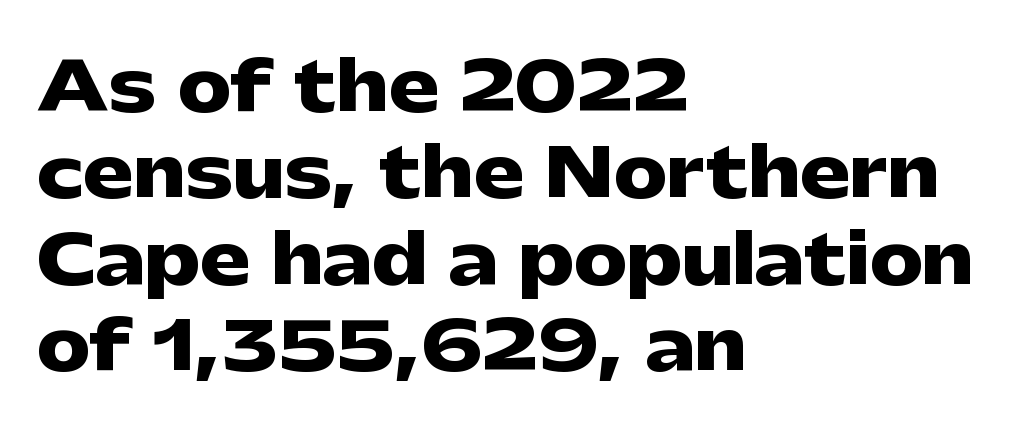
Q: Is the text bold? A: Yes.
Q: Is the text italic (slanted)? A: No, it is upright.
Q: Is the typeface a serif or a sans-serif typeface? A: Sans-serif.
Q: Is the text underlined? A: No.
Q: How is the paragraph aligned? A: Left-aligned.
Q: Is the spacing between letters normal or unusually wide? A: Normal.
Q: Is the spacing between lines tight, normal or loose? A: Normal.
Q: Width (condensed, normal, or wide)? A: Wide.
Q: Stroke contrast? A: Low.
Q: x-height? A: Medium.
Q: Monospaced? A: No.
